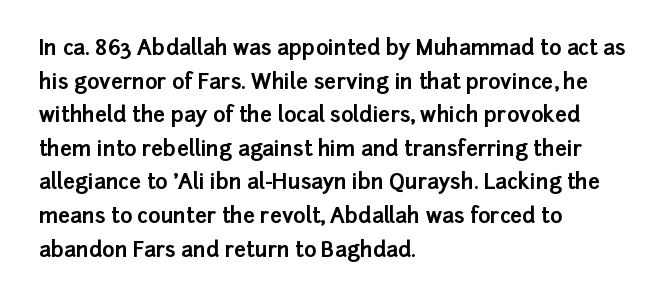
The image shows 21 px bold type, upright; set left-aligned, normal line spacing (1.6x), normal letter spacing, not underlined.
